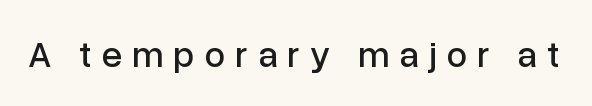
The face used here is proportionally spaced, like ordinary book or web type. In terms of letterspacing, this is a distinctly airy, spread setting. Note: no serifs on the glyphs. In terms of posture, this sample is upright.
